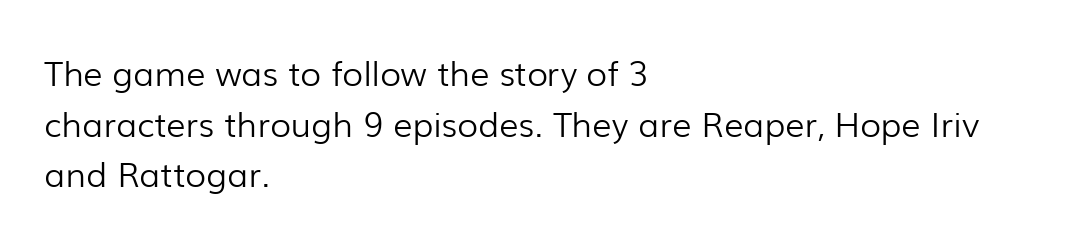
Q: Is the text bold? A: No.
Q: Is the text italic (slanted)? A: No, it is upright.
Q: Is the typeface a serif or a sans-serif typeface? A: Sans-serif.
Q: Is the text underlined? A: No.
Q: How is the paragraph aligned? A: Left-aligned.
Q: Is the spacing between letters normal or unusually wide? A: Normal.
Q: Is the spacing between lines tight, normal or loose? A: Normal.
Q: Width (condensed, normal, or wide)? A: Normal.
Q: Stroke contrast? A: Low.
Q: x-height? A: Medium.
Q: Monospaced? A: No.
